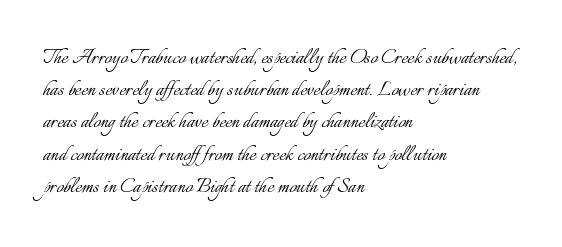
{"bold": "no", "underline": "no", "align": "left", "line_spacing": "normal", "line_spacing_ratio": 1.29, "letter_spacing": "normal", "letter_spacing_em": 0.0, "glyph_px": 25}
